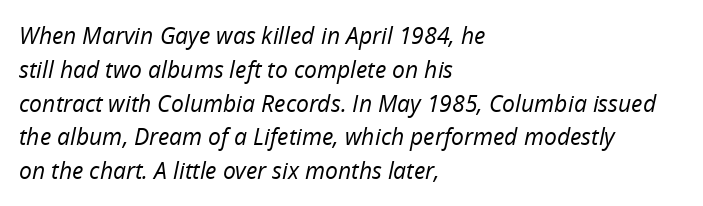
The image shows 23 px text type, italic (leaning right); set left-aligned, normal line spacing (1.47x), normal letter spacing, not underlined.
